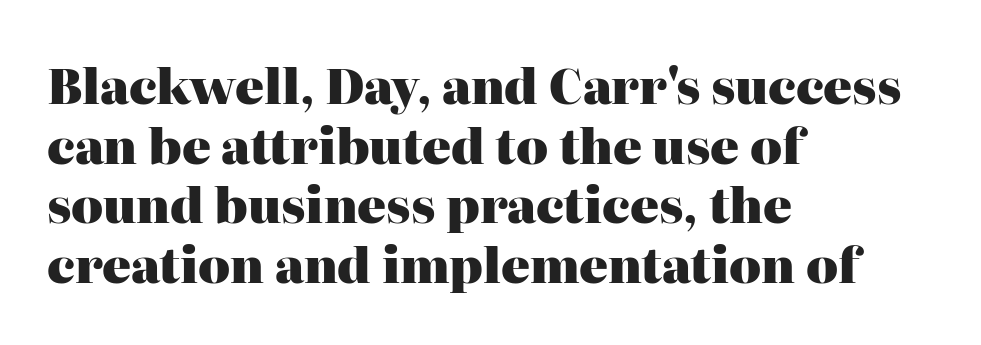
{"serif": "yes", "italic": "no", "bold": "yes", "weight": "heavy", "width": "normal", "stroke_contrast": "high", "x_height": "medium", "monospaced": "no", "underline": "no", "align": "left", "line_spacing_ratio": 1.24, "letter_spacing": "normal", "letter_spacing_em": 0.0, "glyph_px": 48}
